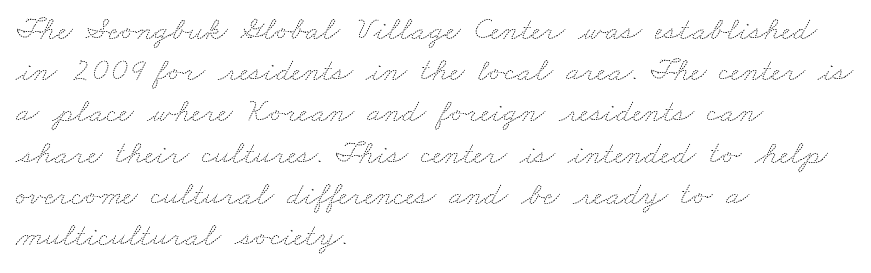
Is this a heavy cut? Hardly; it is regular or lighter. Normally led — the rows are evenly, conventionally spaced. Here the designer chose a conventional face with non-uniform glyph widths. How are the letters spaced? Ordinarily, with no added tracking. Line starts are locked; line ends wander. Letters rest on an invisible, unmarked baseline.
